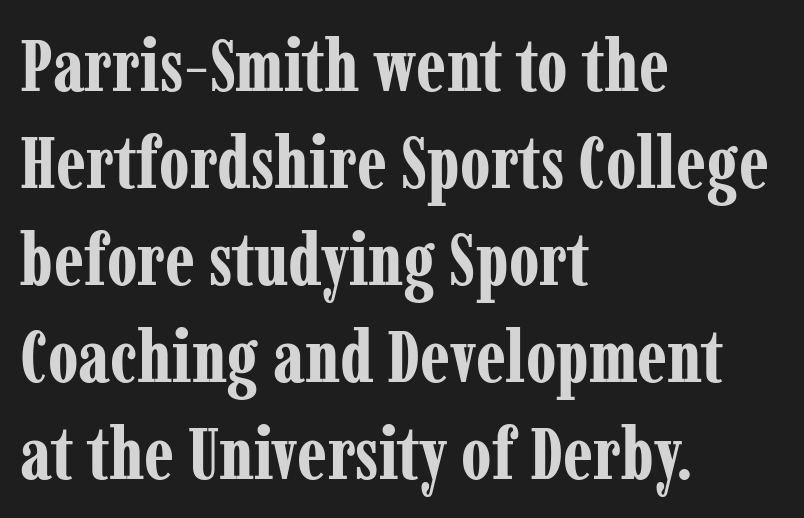
Q: Is the text bold? A: Yes.
Q: Is the text italic (slanted)? A: No, it is upright.
Q: Is the typeface a serif or a sans-serif typeface? A: Serif.
Q: Is the text underlined? A: No.
Q: How is the paragraph aligned? A: Left-aligned.
Q: Is the spacing between letters normal or unusually wide? A: Normal.
Q: Is the spacing between lines tight, normal or loose? A: Normal.
Q: Width (condensed, normal, or wide)? A: Condensed.
Q: Stroke contrast? A: Low.
Q: x-height? A: Medium.
Q: Monospaced? A: No.
